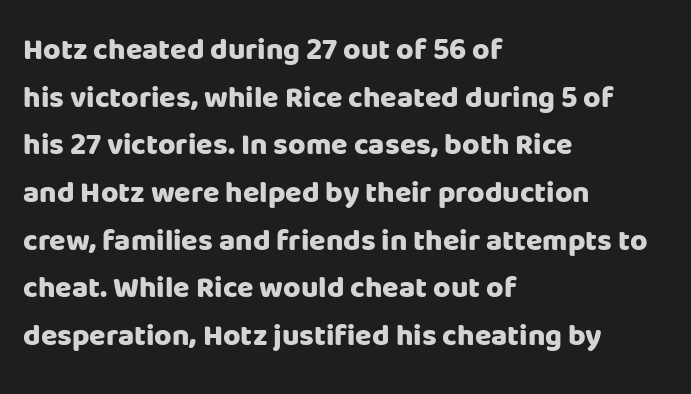
The image shows 30 px heavy sans-serif type, upright; set left-aligned, normal line spacing (1.59x), normal letter spacing, not underlined; low stroke contrast and a large x-height.
